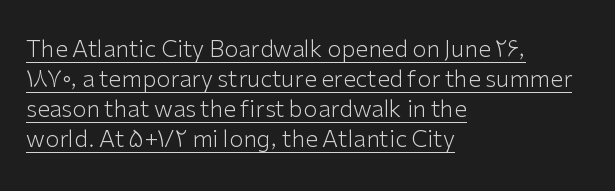
Q: Is the text bold? A: No.
Q: Is the text italic (slanted)? A: No, it is upright.
Q: Is the text underlined? A: Yes.
Q: How is the paragraph aligned? A: Left-aligned.
Q: Is the spacing between letters normal or unusually wide? A: Normal.
Q: Is the spacing between lines tight, normal or loose? A: Normal.
